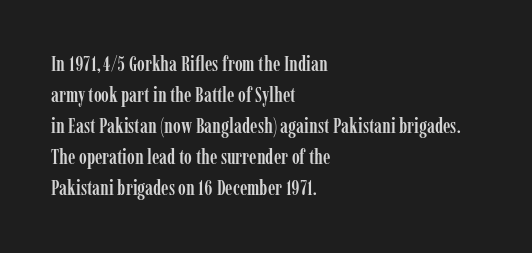
{"italic": "no", "underline": "no", "align": "left", "line_spacing": "normal", "line_spacing_ratio": 1.48, "letter_spacing": "normal", "letter_spacing_em": 0.0, "glyph_px": 21}
